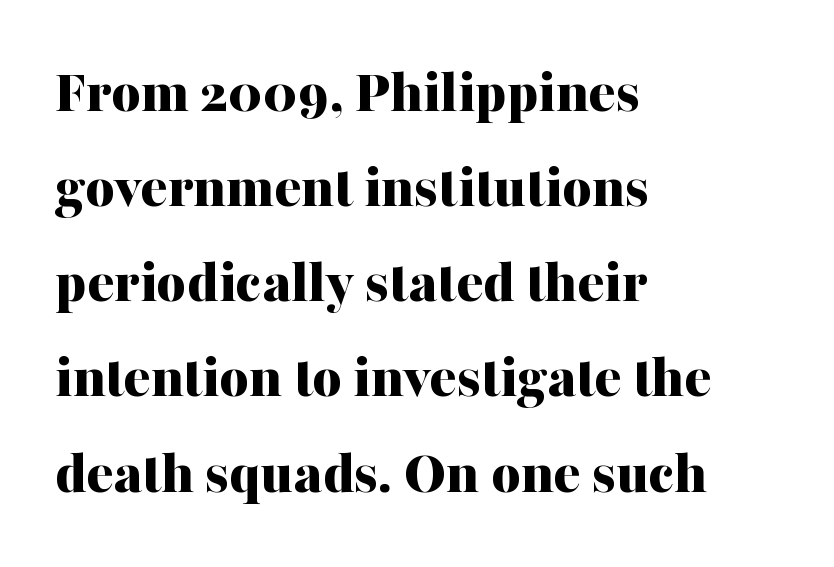
The image shows 63 px bold serif type, upright; set left-aligned, normal line spacing (1.51x), normal letter spacing, not underlined; medium stroke contrast and a medium x-height.
